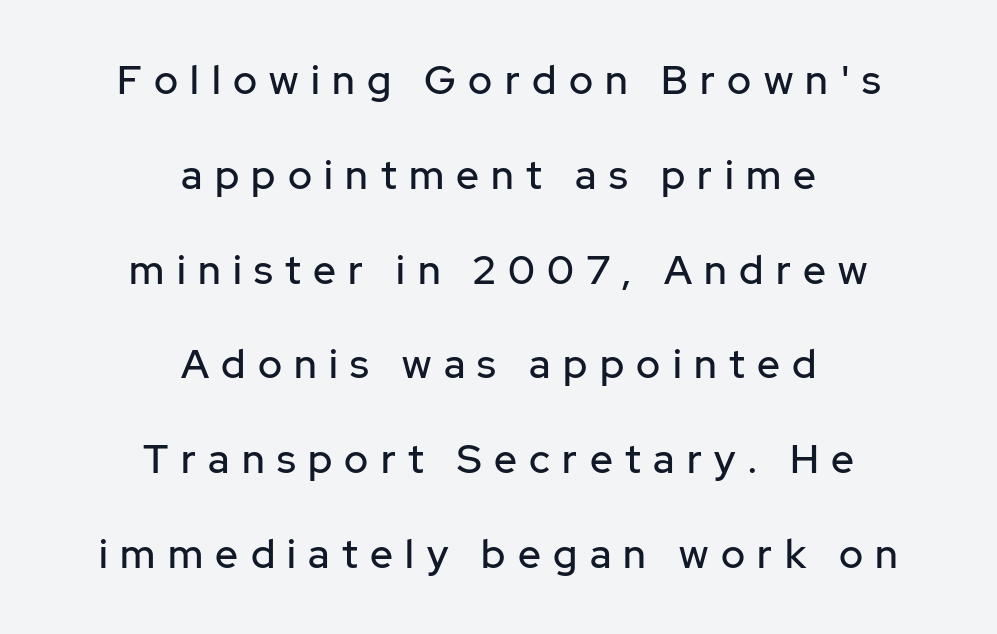
{"serif": "no", "italic": "no", "width": "normal", "stroke_contrast": "low", "x_height": "medium", "monospaced": "no", "underline": "no", "align": "center", "line_spacing": "loose", "line_spacing_ratio": 2.37, "letter_spacing": "wide", "letter_spacing_em": 0.31, "glyph_px": 40}
